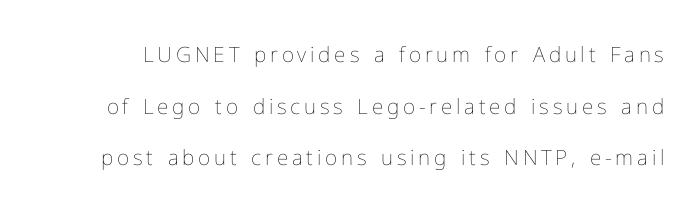
Q: Is the text bold? A: No.
Q: Is the text italic (slanted)? A: No, it is upright.
Q: Is the text underlined? A: No.
Q: Is the spacing between lines tight, normal or loose? A: Loose.
